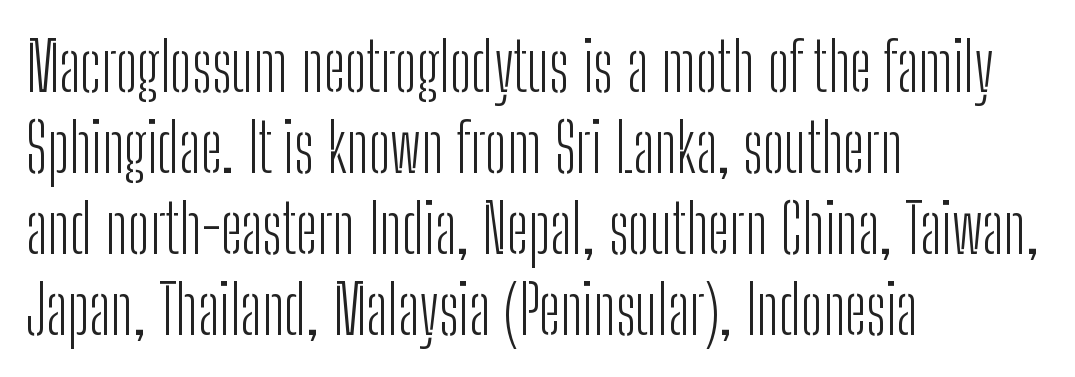
Ascenders rise straight up at ninety degrees. Descenders hang freely into open space. What stands out about the letter spacing? Nothing — it is the standard amount. You could not count columns in this text — the font is proportionally spaced.
